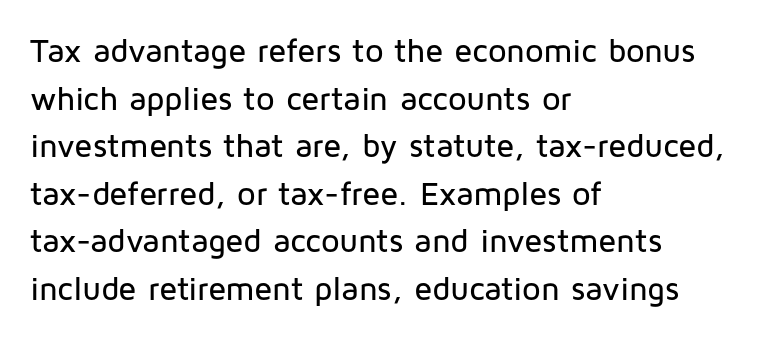
Q: Is the text italic (slanted)? A: No, it is upright.
Q: Is the typeface a serif or a sans-serif typeface? A: Sans-serif.
Q: Is the text underlined? A: No.
Q: How is the paragraph aligned? A: Left-aligned.
Q: Is the spacing between letters normal or unusually wide? A: Normal.
Q: Is the spacing between lines tight, normal or loose? A: Normal.
Q: Width (condensed, normal, or wide)? A: Normal.
Q: Stroke contrast? A: Low.
Q: x-height? A: Medium.
Q: Monospaced? A: No.
